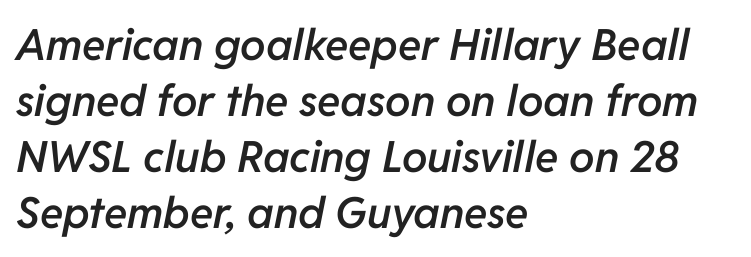
Q: Is the text bold? A: Semi-bold.
Q: Is the text italic (slanted)? A: Yes, it leans right by about 11 degrees.
Q: Is the text underlined? A: No.
Q: How is the paragraph aligned? A: Left-aligned.
Q: Is the spacing between letters normal or unusually wide? A: Normal.
Q: Is the spacing between lines tight, normal or loose? A: Normal.
Q: Width (condensed, normal, or wide)? A: Normal.
Q: Stroke contrast? A: Low.
Q: x-height? A: Medium.
Q: Monospaced? A: No.
